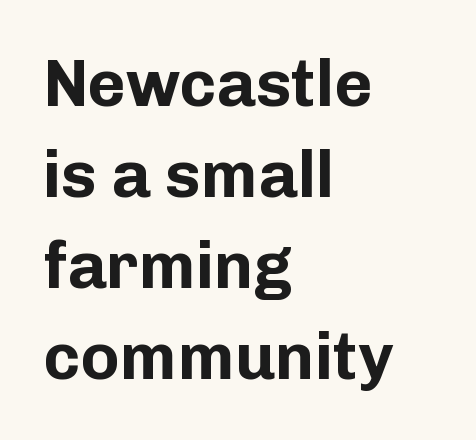
The image shows 66 px bold sans-serif type, upright; set left-aligned, normal line spacing (1.38x), normal letter spacing, not underlined; low stroke contrast and a medium x-height.
